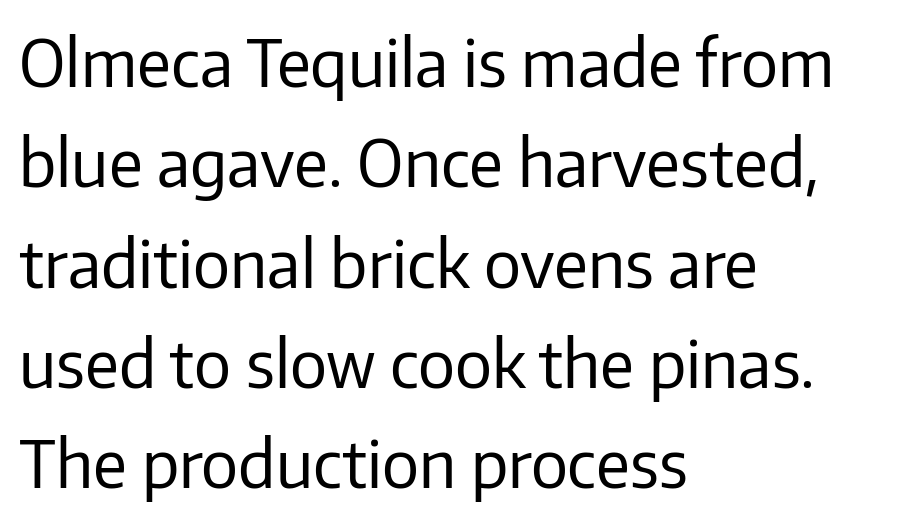
Q: Is the text bold? A: No.
Q: Is the text italic (slanted)? A: No, it is upright.
Q: Is the typeface a serif or a sans-serif typeface? A: Sans-serif.
Q: Is the text underlined? A: No.
Q: How is the paragraph aligned? A: Left-aligned.
Q: Is the spacing between letters normal or unusually wide? A: Normal.
Q: Is the spacing between lines tight, normal or loose? A: Normal.
Q: Width (condensed, normal, or wide)? A: Normal.
Q: Stroke contrast? A: Low.
Q: x-height? A: Medium.
Q: Monospaced? A: No.
